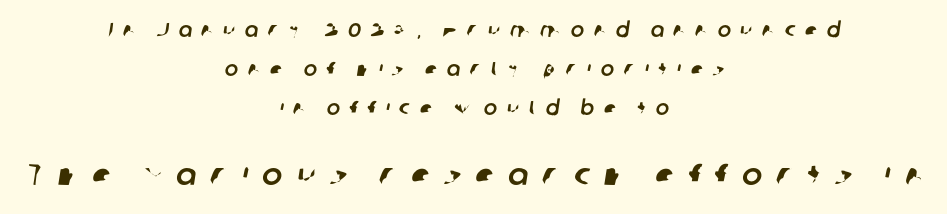
{"serif": "no", "width": "normal", "stroke_contrast": "low", "x_height": "medium", "monospaced": "no", "underline": "no", "align": "center", "line_spacing": "loose", "line_spacing_ratio": 1.94, "letter_spacing": "wide", "letter_spacing_em": 0.48, "larger_block": "second", "size_ratio": 1.5, "glyph_px": 30}
